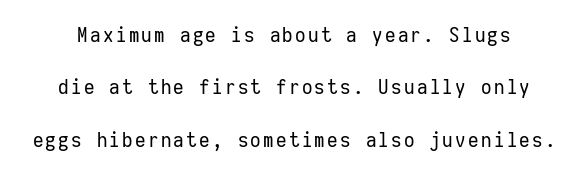
Summary of weight: not heavy and not bold. These lines stand farther apart than default settings would place them. Vertical strokes here are truly vertical. The area under the type is left untouched.
